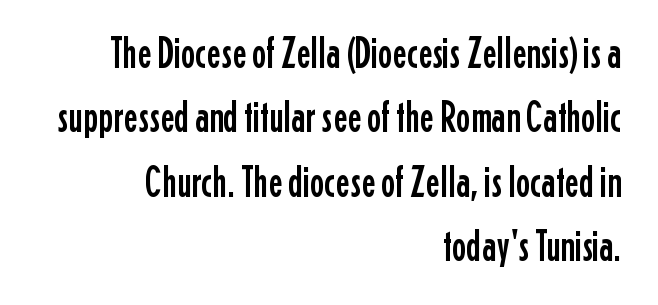
The image shows 43 px condensed sans-serif type, upright; set right-aligned, normal line spacing (1.5x), normal letter spacing, not underlined; low stroke contrast and a medium x-height.
